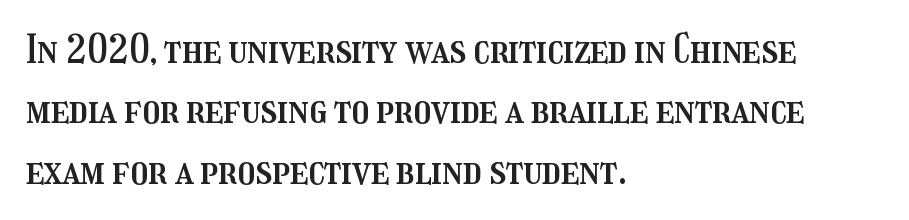
The image shows 39 px condensed type, upright; set left-aligned, normal line spacing (1.55x), normal letter spacing, not underlined; medium stroke contrast and a medium x-height.
